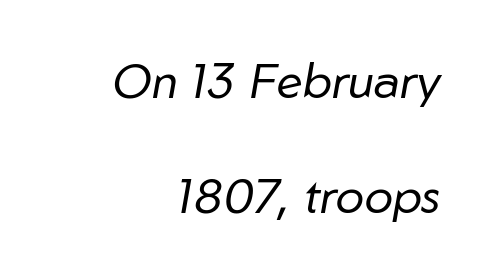
Q: Is the text bold? A: No.
Q: Is the text italic (slanted)? A: Yes, it leans right by about 10 degrees.
Q: Is the text underlined? A: No.
Q: How is the paragraph aligned? A: Right-aligned.
Q: Is the spacing between letters normal or unusually wide? A: Normal.
Q: Is the spacing between lines tight, normal or loose? A: Loose.
Q: Width (condensed, normal, or wide)? A: Normal.
Q: Stroke contrast? A: Low.
Q: x-height? A: Medium.
Q: Monospaced? A: No.
